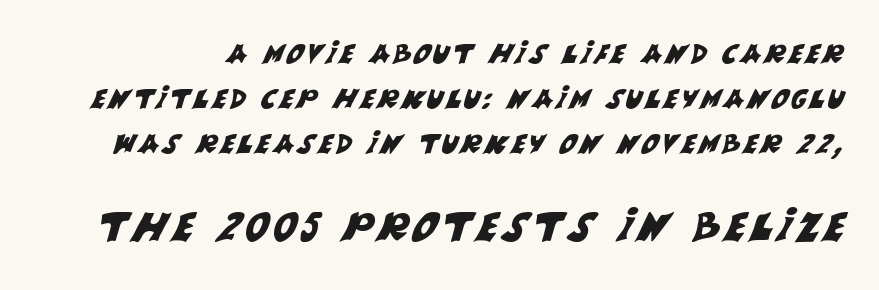
The rendering shows plain stroke endings on the letterforms — a sans-serif design. Proportional: the letters do not fall into vertical columns. Does the bottom block carry the larger type? Yes, it does. The passage shown stacks its lines at a standard gap. The passage shown is not underscored anywhere.
